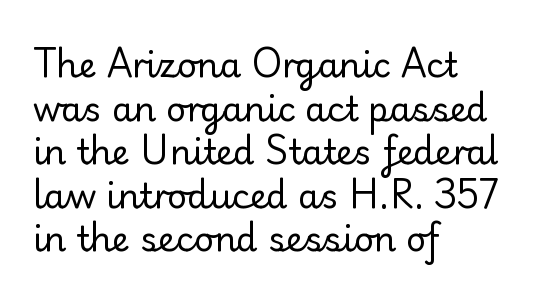
Q: Is the text bold? A: No.
Q: Is the text italic (slanted)? A: No, it is upright.
Q: Is the typeface a serif or a sans-serif typeface? A: Serif.
Q: Is the text underlined? A: No.
Q: How is the paragraph aligned? A: Left-aligned.
Q: Is the spacing between letters normal or unusually wide? A: Normal.
Q: Is the spacing between lines tight, normal or loose? A: Normal.
Q: Width (condensed, normal, or wide)? A: Normal.
Q: Stroke contrast? A: Low.
Q: x-height? A: Small.
Q: Monospaced? A: No.
